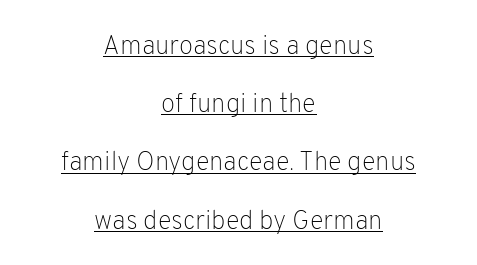
{"italic": "no", "bold": "no", "underline": "yes", "align": "center", "line_spacing": "loose", "line_spacing_ratio": 2.24, "letter_spacing": "normal", "letter_spacing_em": 0.0, "glyph_px": 26}
